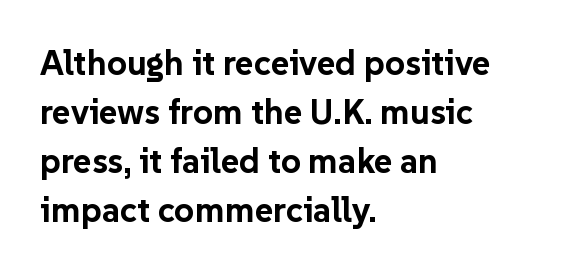
Any mark beneath the type? The region is blank. You can tell from the bare stems that sans-serif type was used. Interline gaps are of average width in this sample. Nope, not italic — everything's standing straight. The setting favours the left margin, as ordinary paragraphs usually do.
